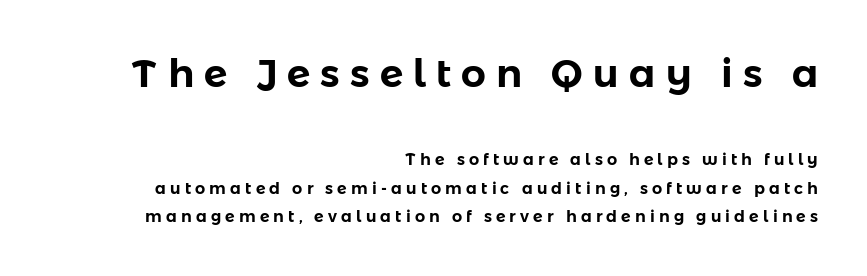
{"serif": "no", "italic": "no", "width": "normal", "stroke_contrast": "low", "x_height": "medium", "monospaced": "no", "underline": "no", "align": "right", "line_spacing_ratio": 1.77, "letter_spacing": "wide", "letter_spacing_em": 0.26, "larger_block": "first", "size_ratio": 2.44, "glyph_px": 39}
